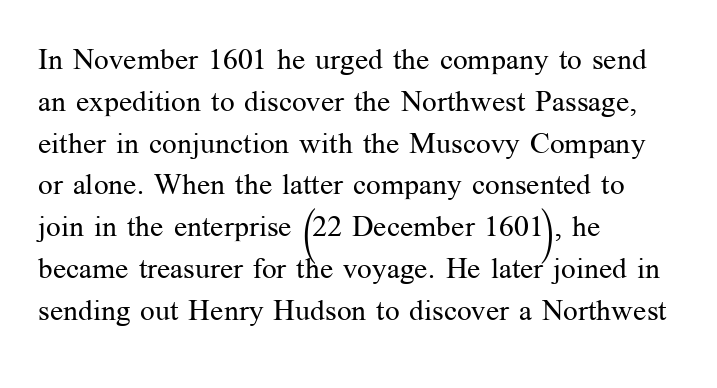
Q: Is the text bold? A: No.
Q: Is the text italic (slanted)? A: No, it is upright.
Q: Is the typeface a serif or a sans-serif typeface? A: Serif.
Q: Is the text underlined? A: No.
Q: How is the paragraph aligned? A: Left-aligned.
Q: Is the spacing between letters normal or unusually wide? A: Normal.
Q: Is the spacing between lines tight, normal or loose? A: Normal.
Q: Width (condensed, normal, or wide)? A: Normal.
Q: Stroke contrast? A: Medium.
Q: x-height? A: Medium.
Q: Monospaced? A: No.
